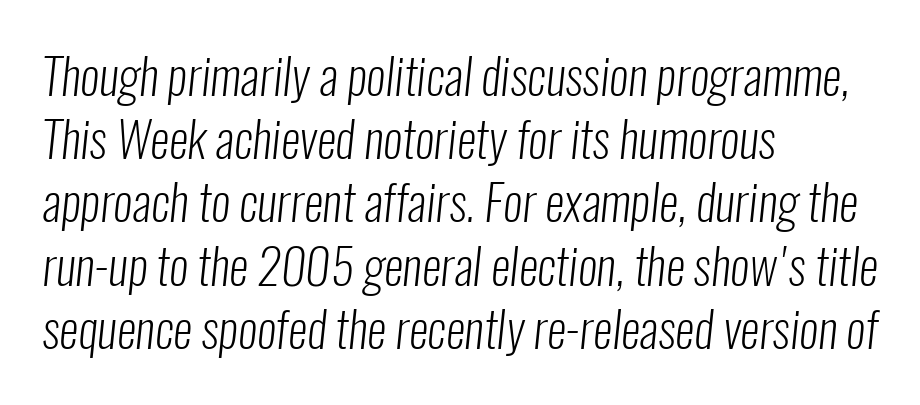
Stroke mass is kept to a normal reading level or below. This sample has the flowing, uneven cadence of proportional lettering. Each word holds together tightly as a unit, with standard inter-letter gaps. Anything drawn beneath the words? Only blank space. Baseline-to-baseline distance is the conventional proportion of letter height. One-word summary of the alignment: left.
